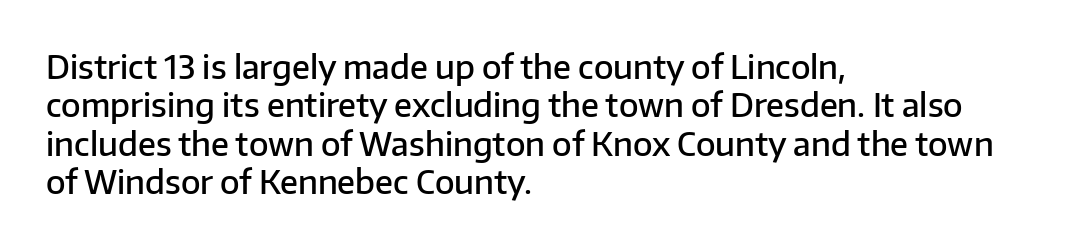
{"serif": "no", "italic": "no", "bold": "semi", "weight": "semibold", "width": "normal", "stroke_contrast": "low", "x_height": "medium", "monospaced": "no", "underline": "no", "align": "left", "line_spacing_ratio": 1.2, "letter_spacing": "normal", "letter_spacing_em": 0.0, "glyph_px": 32}
